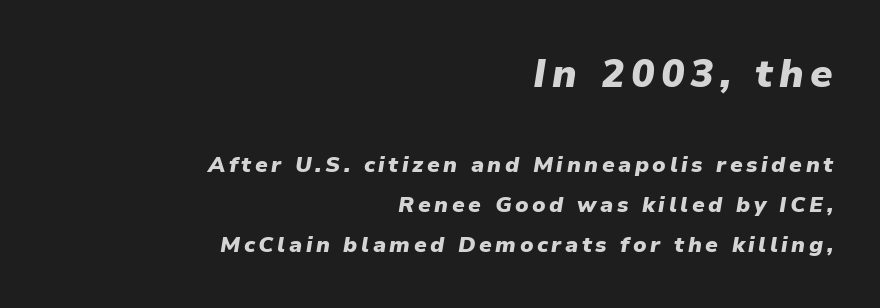
Compared with an ordinary text face, these strokes are far heavier — a full bold. Caption: upper text group enlarged, lower text group reduced. Horizontal alignment here is rightward, an uncommon choice for prose. The words here are not underlined. The font's italic variant was chosen for this text.
